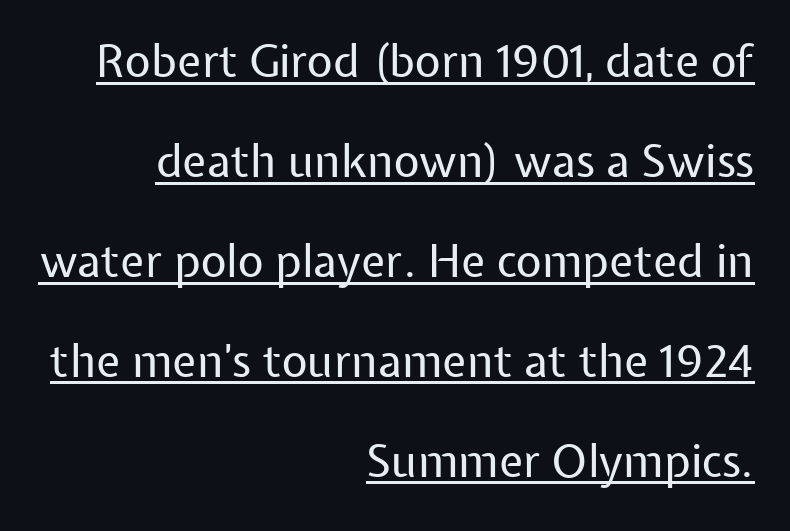
{"serif": "no", "italic": "no", "bold": "no", "weight": "regular", "width": "normal", "stroke_contrast": "low", "x_height": "medium", "monospaced": "no", "underline": "yes", "align": "right", "line_spacing": "loose", "line_spacing_ratio": 2.22, "letter_spacing": "normal", "letter_spacing_em": 0.0, "glyph_px": 45}
